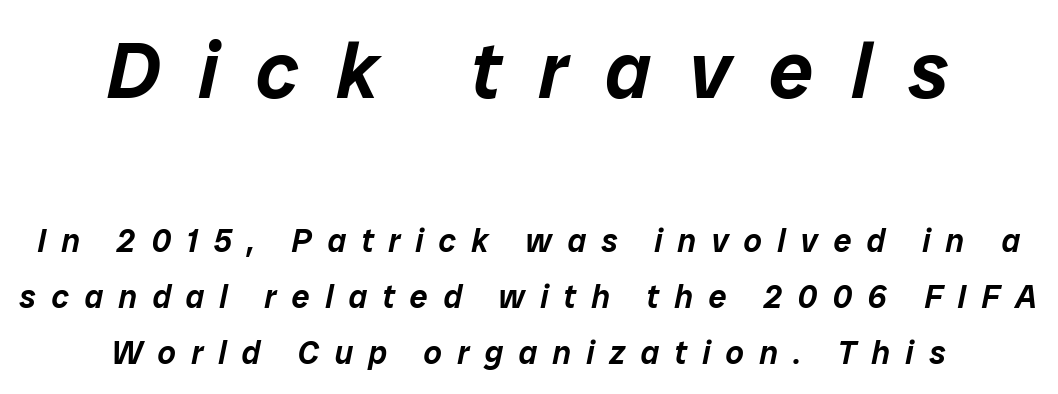
The image shows 79 px text type, italic (leaning right); set centered, line spacing 1.75x, unusually wide letter spacing (+0.48 em), not underlined; the first (top) block is 2.47x larger; low stroke contrast and a medium x-height.
